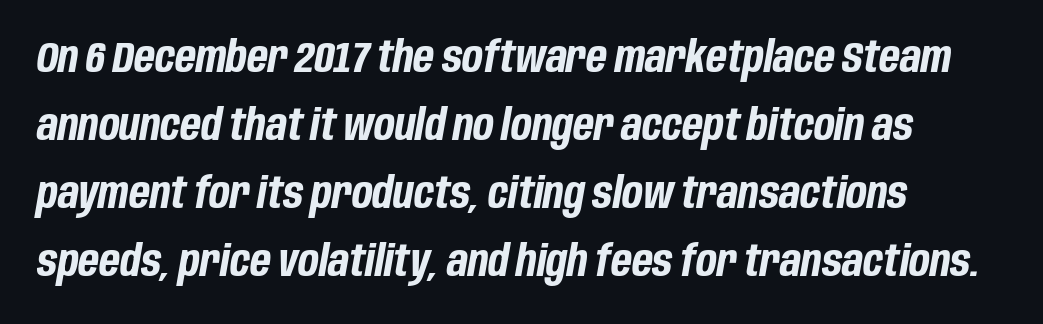
Q: Is the text bold? A: Yes.
Q: Is the text italic (slanted)? A: Yes, it leans right by about 10 degrees.
Q: Is the text underlined? A: No.
Q: How is the paragraph aligned? A: Left-aligned.
Q: Is the spacing between letters normal or unusually wide? A: Normal.
Q: Is the spacing between lines tight, normal or loose? A: Normal.
Q: Width (condensed, normal, or wide)? A: Condensed.
Q: Stroke contrast? A: Low.
Q: x-height? A: Large.
Q: Monospaced? A: No.
